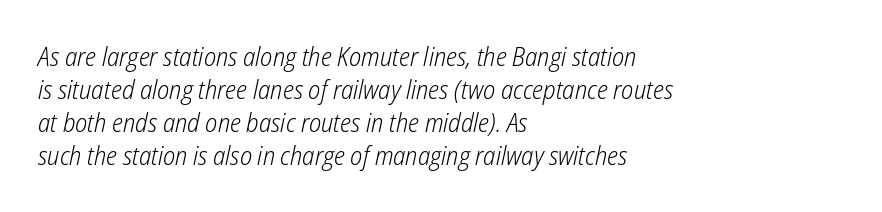
Q: Is the text bold? A: No.
Q: Is the text italic (slanted)? A: Yes, it leans right by about 12 degrees.
Q: Is the text underlined? A: No.
Q: How is the paragraph aligned? A: Left-aligned.
Q: Is the spacing between letters normal or unusually wide? A: Normal.
Q: Is the spacing between lines tight, normal or loose? A: Normal.
